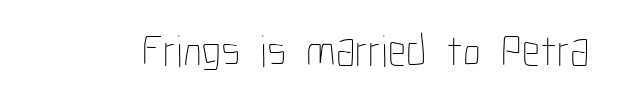
Q: Is the text bold? A: No.
Q: Is the text italic (slanted)? A: No, it is upright.
Q: Is the text underlined? A: No.
Q: Is the spacing between letters normal or unusually wide? A: Normal.
Q: Width (condensed, normal, or wide)? A: Condensed.
Q: Stroke contrast? A: Low.
Q: x-height? A: Medium.
Q: Monospaced? A: No.
